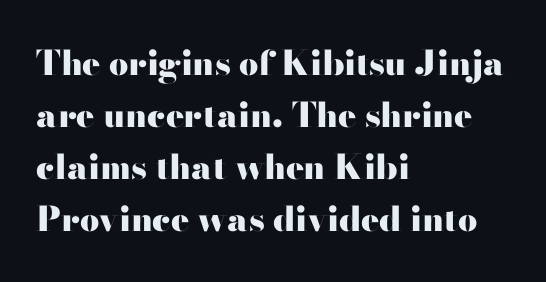
The image shows 34 px heavy, wide sans-serif type, upright; set left-aligned, normal line spacing (1.53x), normal letter spacing, not underlined; high stroke contrast and a small x-height.
